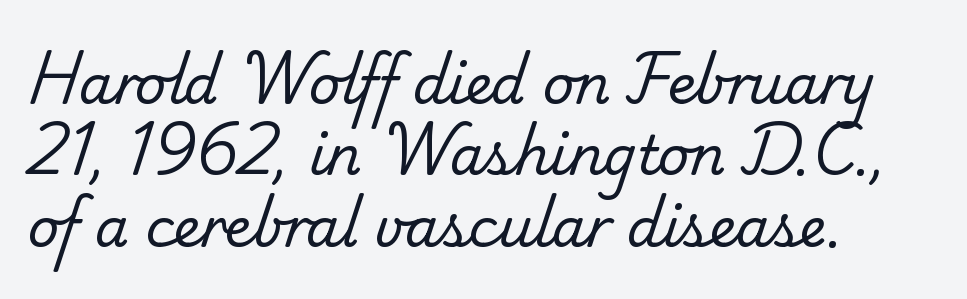
{"serif": "yes", "bold": "no", "weight": "regular", "width": "normal", "stroke_contrast": "low", "x_height": "small", "monospaced": "no", "underline": "no", "align": "left", "line_spacing": "normal", "line_spacing_ratio": 1.32, "letter_spacing": "normal", "letter_spacing_em": 0.0, "glyph_px": 54}
